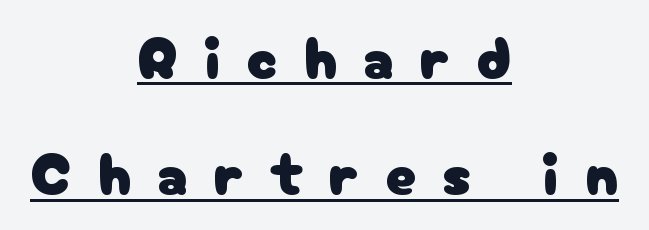
Q: Is the text italic (slanted)? A: No, it is upright.
Q: Is the typeface a serif or a sans-serif typeface? A: Sans-serif.
Q: Is the text underlined? A: Yes.
Q: How is the paragraph aligned? A: Centered.
Q: Is the spacing between letters normal or unusually wide? A: Unusually wide.
Q: Is the spacing between lines tight, normal or loose? A: Loose.
Q: Width (condensed, normal, or wide)? A: Normal.
Q: Stroke contrast? A: Low.
Q: x-height? A: Medium.
Q: Monospaced? A: No.
